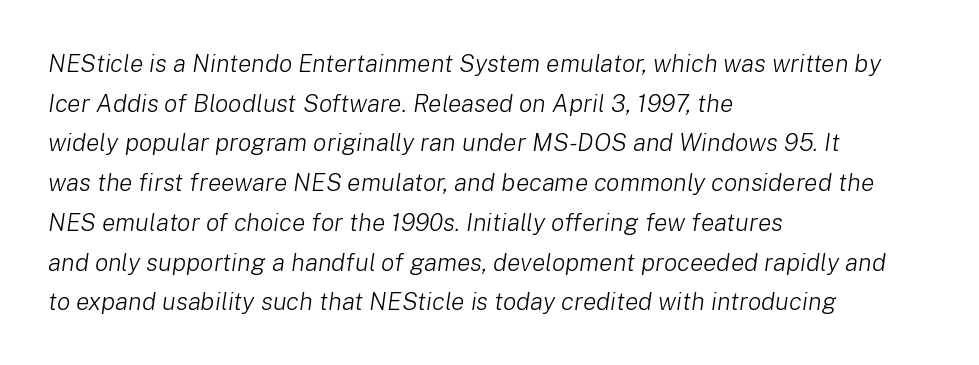
Q: Is the text bold? A: No.
Q: Is the text italic (slanted)? A: Yes, it leans right by about 8 degrees.
Q: Is the text underlined? A: No.
Q: How is the paragraph aligned? A: Left-aligned.
Q: Is the spacing between letters normal or unusually wide? A: Normal.
Q: Is the spacing between lines tight, normal or loose? A: Normal.
